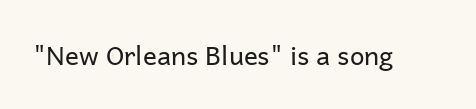
A roman cut, with each character standing at attention. Decoration check: the copy has no underline. The gaps between neighbouring characters are ordinary and unremarkable. Bold? No — there's no thickening of the strokes.
